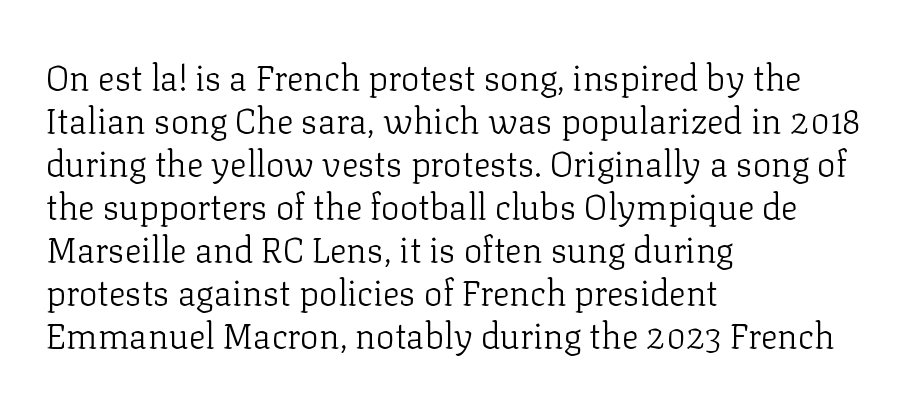
{"serif": "yes", "italic": "no", "bold": "no", "weight": "light", "width": "normal", "stroke_contrast": "low", "x_height": "medium", "monospaced": "no", "underline": "no", "align": "left", "line_spacing_ratio": 1.23, "letter_spacing": "normal", "letter_spacing_em": 0.0, "glyph_px": 35}
